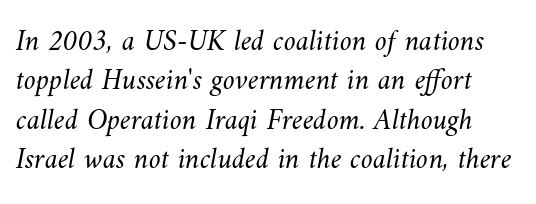
The font sits on the lighter half of the weight spectrum, regular included. A normal amount of white space separates one row of letters from the next. Bare-footed words on every line. Here the glyphs are tracked normally, forming tight word shapes. Looks like regular typesetting: each glyph gets only the width it needs.
